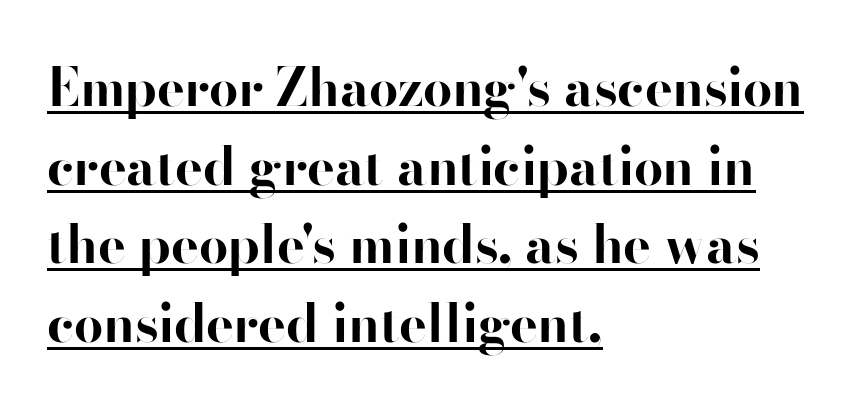
The image shows 52 px bold sans-serif type, upright; set left-aligned, normal line spacing (1.51x), normal letter spacing, underlined; high stroke contrast and a small x-height.
